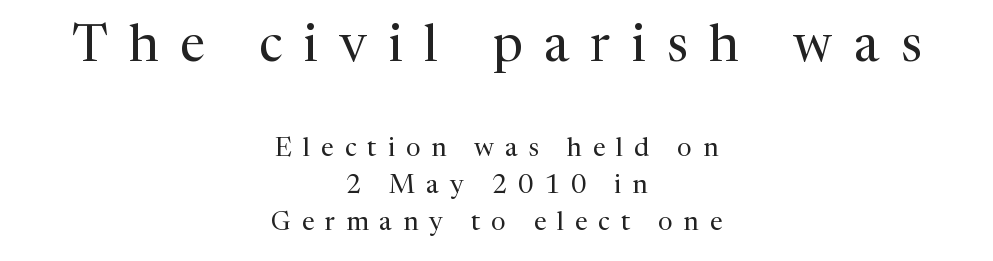
The image shows 51 px regular-weight serif type, upright; set centered, normal line spacing (1.42x), unusually wide letter spacing (+0.42 em), not underlined; the first (top) block is 1.96x larger; medium stroke contrast and a medium x-height.
